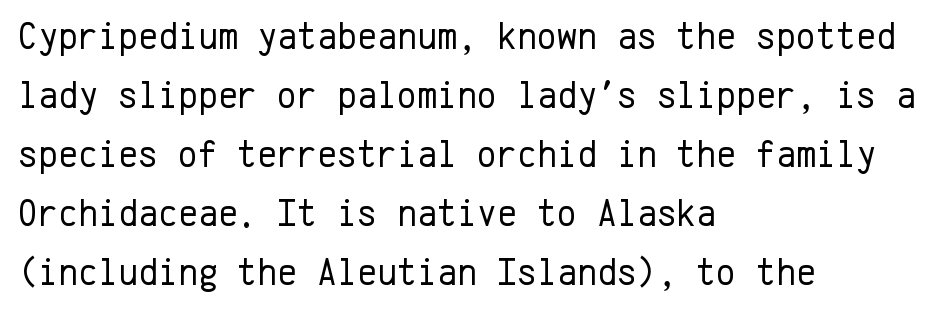
The image shows 38 px regular-weight sans-serif type, upright, monospaced; set left-aligned, normal line spacing (1.55x), normal letter spacing, not underlined; low stroke contrast and a medium x-height.
